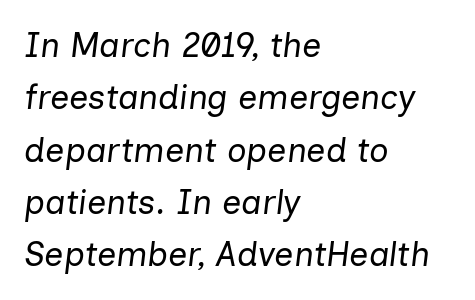
Q: Is the text bold? A: No.
Q: Is the text italic (slanted)? A: Yes, it leans right by about 7 degrees.
Q: Is the text underlined? A: No.
Q: How is the paragraph aligned? A: Left-aligned.
Q: Is the spacing between letters normal or unusually wide? A: Normal.
Q: Is the spacing between lines tight, normal or loose? A: Normal.
Q: Width (condensed, normal, or wide)? A: Normal.
Q: Stroke contrast? A: Low.
Q: x-height? A: Medium.
Q: Monospaced? A: No.
